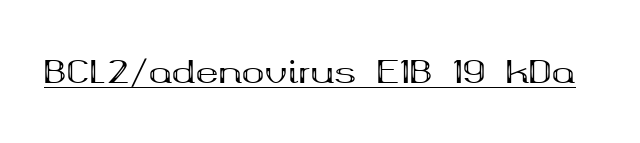
{"serif": "yes", "italic": "no", "bold": "yes", "weight": "bold", "width": "wide", "stroke_contrast": "medium", "x_height": "medium", "monospaced": "no", "underline": "yes", "letter_spacing": "normal", "letter_spacing_em": 0.0, "glyph_px": 31}
